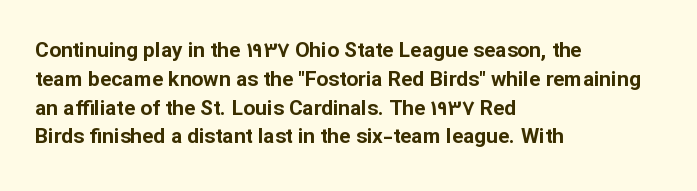
The image shows 21 px bold type, upright; set left-aligned, normal line spacing (1.37x), normal letter spacing, not underlined.
